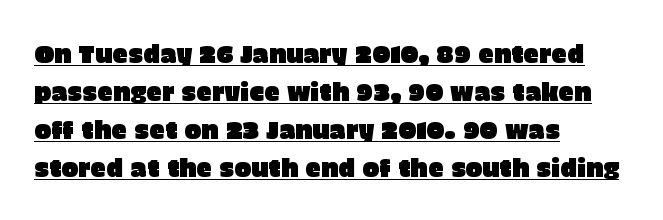
The image shows 25 px text type, upright; set left-aligned, normal line spacing (1.52x), normal letter spacing, underlined.
